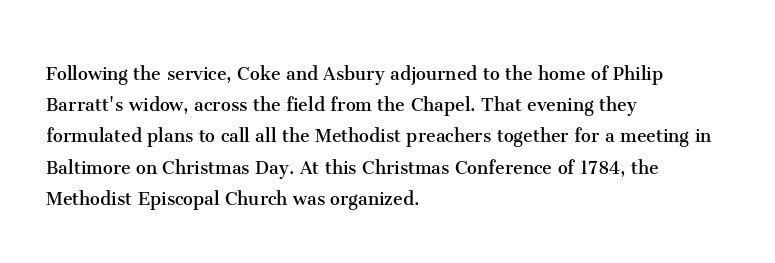
The image shows 22 px text type, upright; set left-aligned, normal line spacing (1.42x), normal letter spacing, not underlined.
